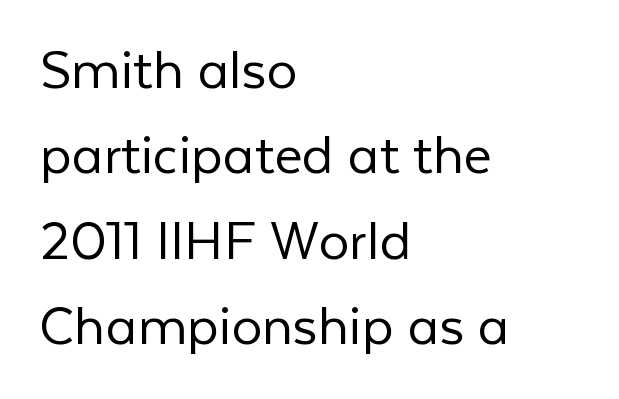
Interline gaps are of average width in this sample. Stroke thickness stays within the range of a standard reading face or lighter. The zone under the glyphs is completely vacant. You could not count columns in this text — the font is proportionally spaced.
